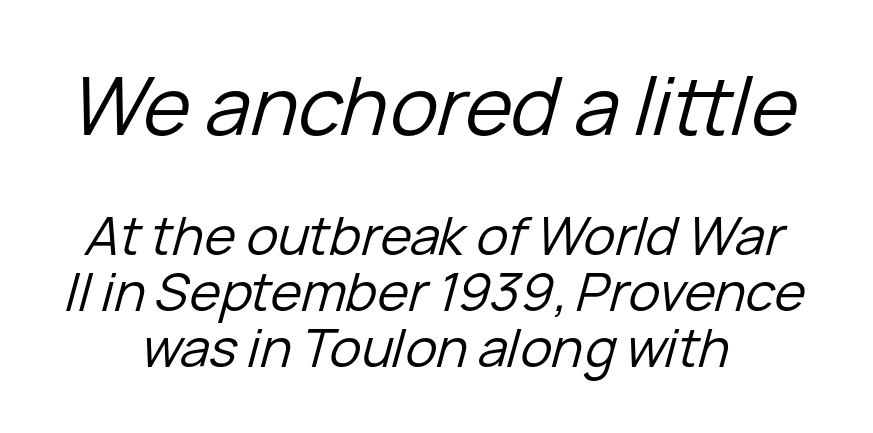
The image shows 80 px regular-weight type, italic (leaning right); set tight line spacing (1.06x), normal letter spacing, not underlined; the first (top) block is 1.51x larger; low stroke contrast and a medium x-height.
